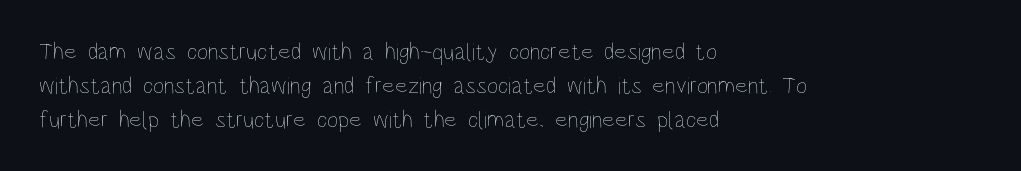
The image shows 24 px text type, upright; set left-aligned, normal line spacing (1.41x), normal letter spacing, not underlined.
